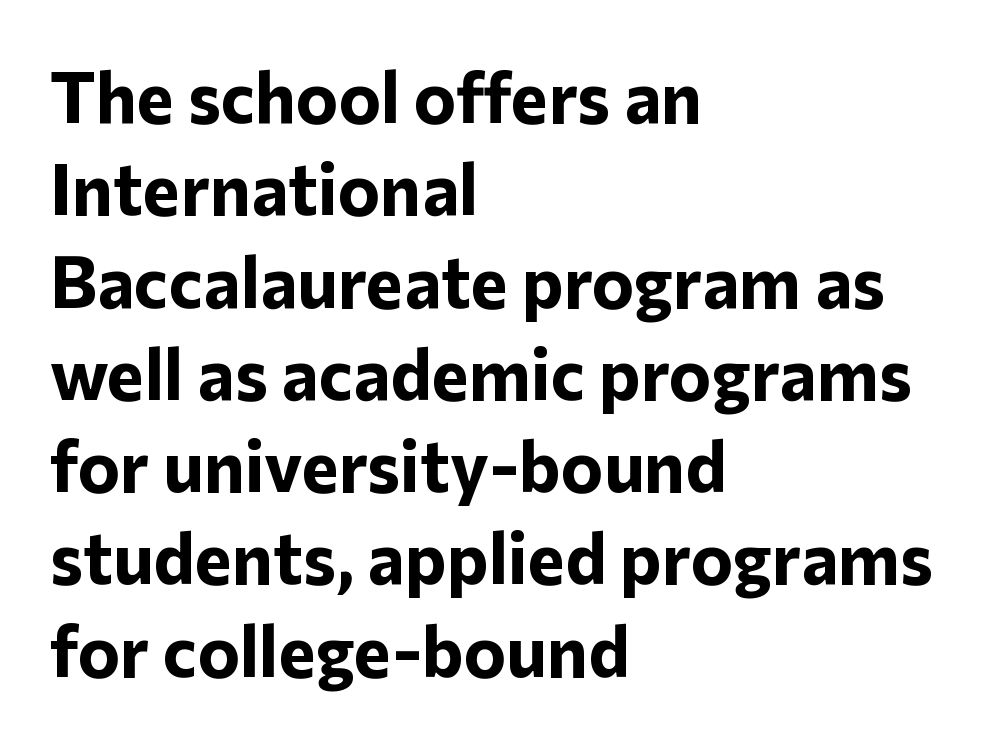
The image shows 71 px bold sans-serif type, upright; set left-aligned, normal line spacing (1.3x), normal letter spacing, not underlined; low stroke contrast and a medium x-height.
